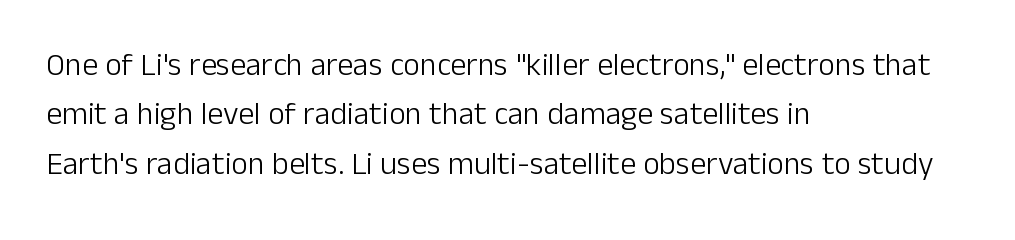
The rendering shows plain stroke endings on the letterforms — a sans-serif design. Stem width sits at or under what a default text font uses. Line spacing here is normal. Nobody drew a line under any word here. Tracking here is standard; glyphs follow each other at the usual distance. Note the varied advance widths — an 'i' is clearly narrower than an 'm'.
